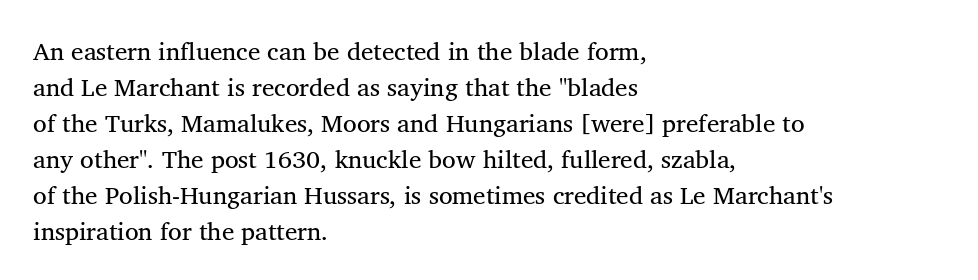
Q: Is the text underlined? A: No.
Q: How is the paragraph aligned? A: Left-aligned.
Q: Is the spacing between letters normal or unusually wide? A: Normal.
Q: Is the spacing between lines tight, normal or loose? A: Normal.
